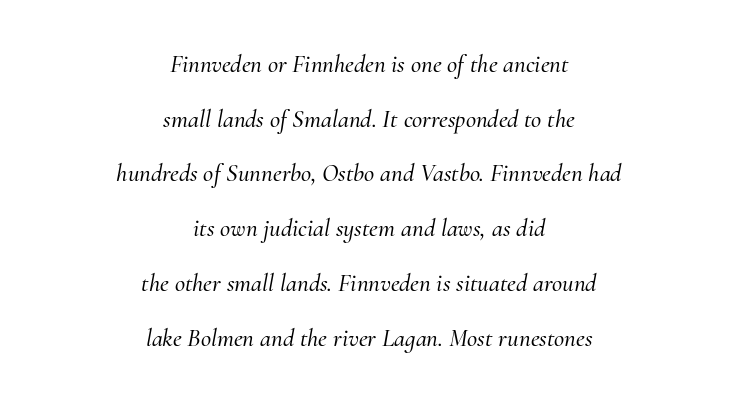
Q: Is the text italic (slanted)? A: Yes, it leans right by about 10 degrees.
Q: Is the text underlined? A: No.
Q: How is the paragraph aligned? A: Centered.
Q: Is the spacing between letters normal or unusually wide? A: Normal.
Q: Is the spacing between lines tight, normal or loose? A: Loose.
